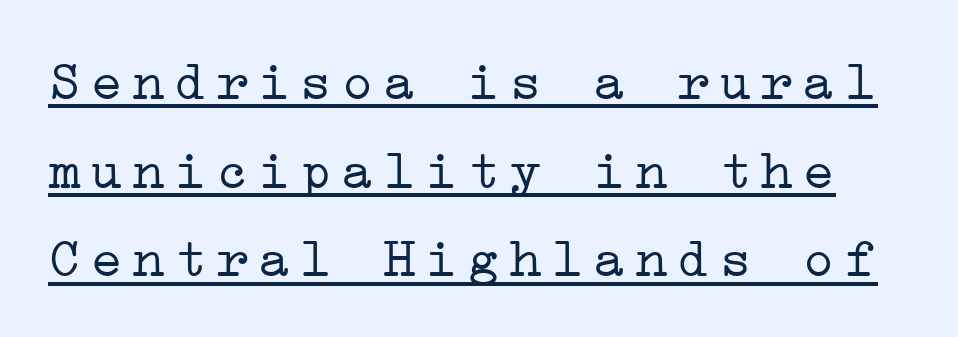
Q: Is the text bold? A: No.
Q: Is the text italic (slanted)? A: No, it is upright.
Q: Is the typeface a serif or a sans-serif typeface? A: Serif.
Q: Is the text underlined? A: Yes.
Q: Is the spacing between lines tight, normal or loose? A: Normal.
Q: Width (condensed, normal, or wide)? A: Wide.
Q: Stroke contrast? A: Low.
Q: x-height? A: Medium.
